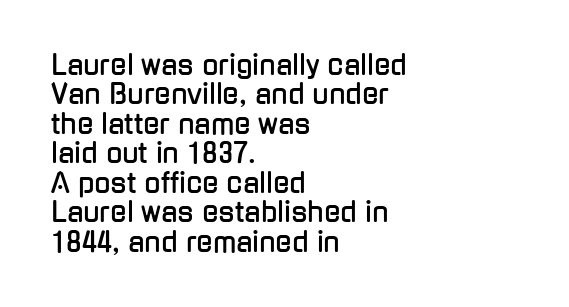
One-word summary of the alignment: left. Posture: upright roman. Line spacing here is tight. Honestly, the letter spacing is just normal — you wouldn't notice it.
